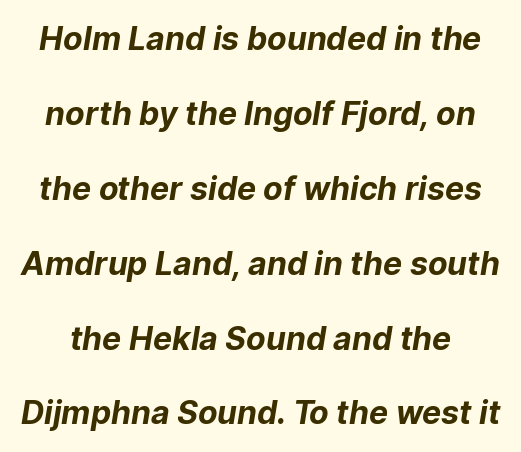
This block would shrink considerably if given ordinary leading; it's expanded now. What weight is shown? A full bold with thick strokes. Each letter keeps its own natural width here, so spacing adapts to shape. Does extra space separate the letters? No, they use regular spacing. Honestly, there is no underline to notice here at all.
